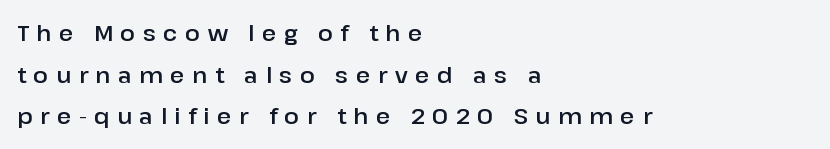
The image shows 22 px text type, upright; set left-aligned, line spacing 1.89x, unusually wide letter spacing (+0.34 em), not underlined.
